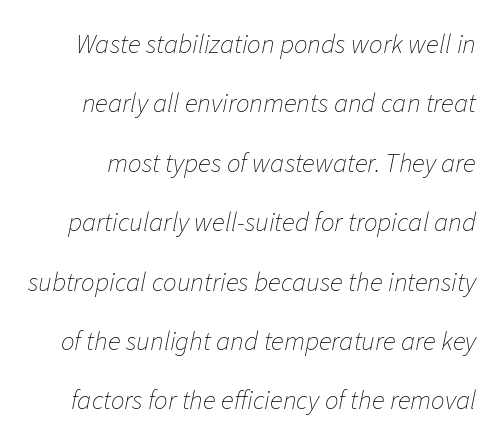
{"italic": "yes", "lean": "right", "slant_degrees": 11, "bold": "no", "underline": "no", "line_spacing": "loose", "line_spacing_ratio": 2.2, "letter_spacing": "normal", "letter_spacing_em": 0.0, "glyph_px": 27}
